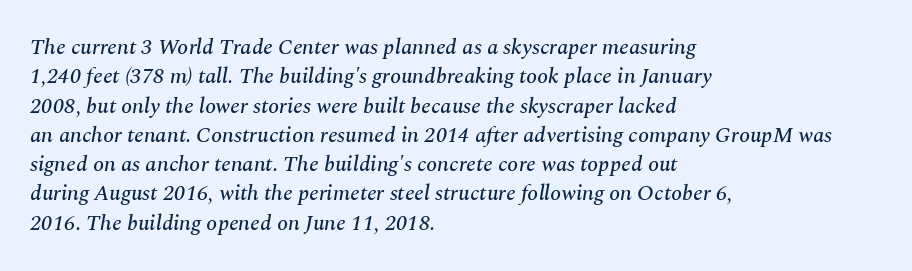
{"italic": "yes", "lean": "right", "slant_degrees": 10, "underline": "no", "align": "left", "line_spacing": "normal", "line_spacing_ratio": 1.33, "letter_spacing": "normal", "letter_spacing_em": 0.0, "glyph_px": 22}
